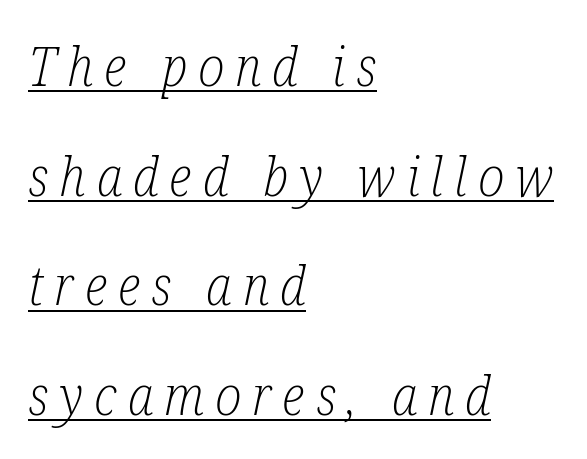
The image shows 54 px light, condensed serif type, italic (leaning right); set left-aligned, loose line spacing (2.03x), unusually wide letter spacing (+0.2 em), underlined; low stroke contrast and a medium x-height.
